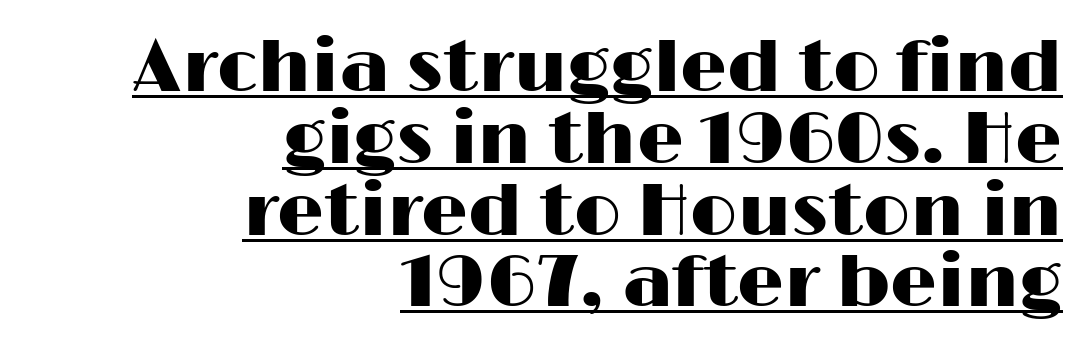
Q: Is the text italic (slanted)? A: No, it is upright.
Q: Is the typeface a serif or a sans-serif typeface? A: Sans-serif.
Q: Is the text underlined? A: Yes.
Q: How is the paragraph aligned? A: Right-aligned.
Q: Is the spacing between letters normal or unusually wide? A: Normal.
Q: Is the spacing between lines tight, normal or loose? A: Tight.
Q: Width (condensed, normal, or wide)? A: Wide.
Q: Stroke contrast? A: High.
Q: x-height? A: Medium.
Q: Monospaced? A: No.
